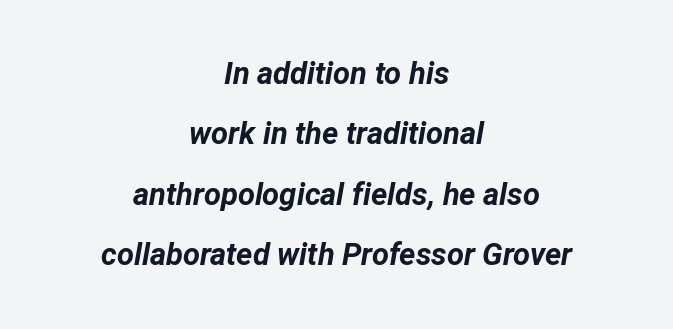
The image shows 31 px bold type, italic (leaning right); set centered, loose line spacing (1.95x), normal letter spacing, not underlined; low stroke contrast and a medium x-height.
